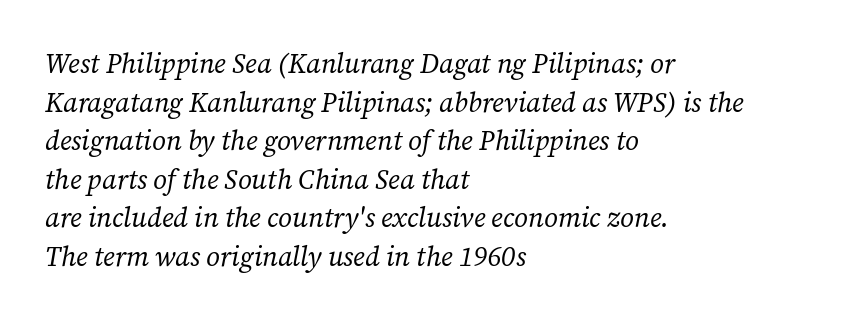
The image shows 27 px text type, italic (leaning right); set left-aligned, normal line spacing (1.43x), normal letter spacing, not underlined.
